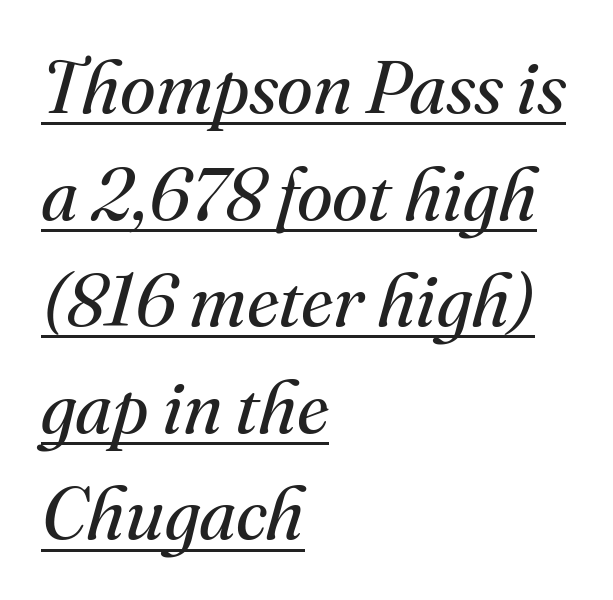
The face used here appears with an underline applied. How are the letters spaced? Ordinarily, with no added tracking. Is there much room between lines? A standard amount, neither cramped nor airy. Character widths vary here, with narrow letters taking less room than wide ones.
